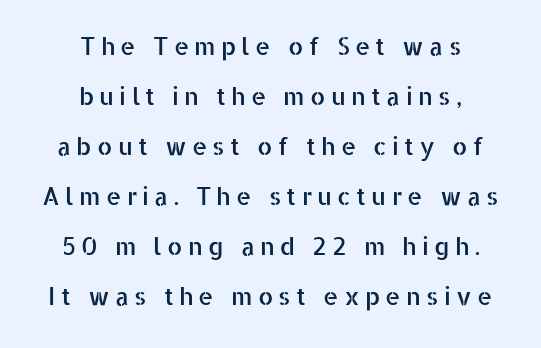
Substantial extra tracking has been applied to these lines. The leading is generous, giving the passage an open texture. The setting favours the middle, as headings and verse often do. Ascenders rise straight up at ninety degrees.
